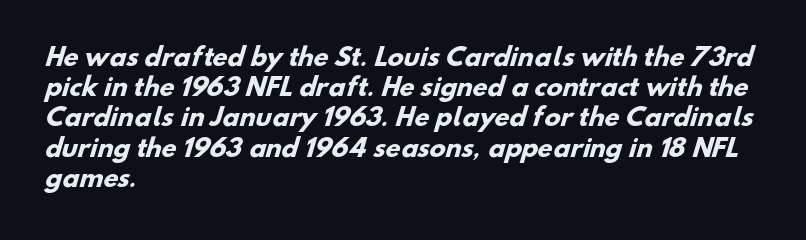
The image shows 24 px bold type; set left-aligned, normal line spacing (1.26x), normal letter spacing, not underlined.
